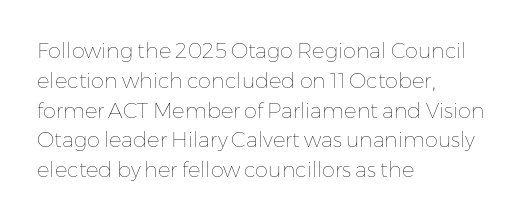
Q: Is the text bold? A: No.
Q: Is the text italic (slanted)? A: No, it is upright.
Q: Is the text underlined? A: No.
Q: How is the paragraph aligned? A: Left-aligned.
Q: Is the spacing between letters normal or unusually wide? A: Normal.
Q: Is the spacing between lines tight, normal or loose? A: Normal.
